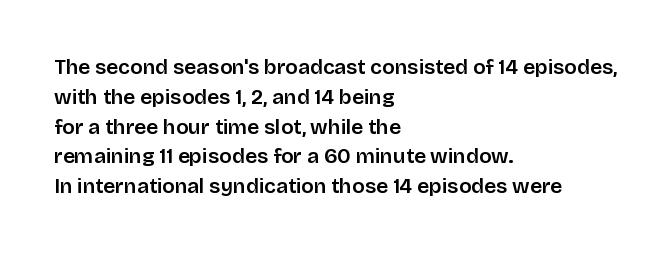
{"italic": "no", "bold": "semi", "underline": "no", "align": "left", "line_spacing": "normal", "line_spacing_ratio": 1.42, "letter_spacing": "normal", "letter_spacing_em": 0.0, "glyph_px": 21}
